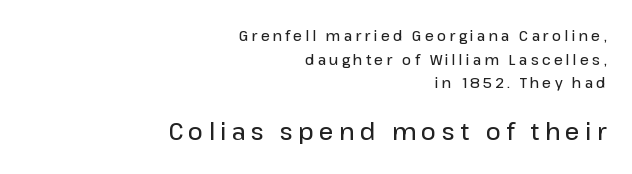
{"italic": "no", "bold": "semi", "underline": "no", "align": "right", "line_spacing": "normal", "line_spacing_ratio": 1.69, "letter_spacing": "wide", "letter_spacing_em": 0.23, "larger_block": "second", "size_ratio": 1.64, "glyph_px": 23}
